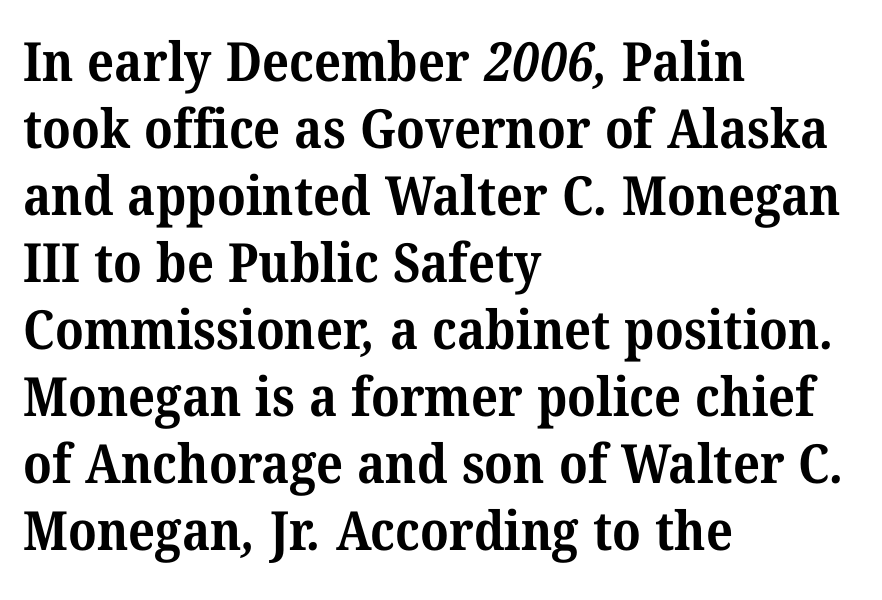
The image shows 54 px bold serif type; set left-aligned, line spacing 1.24x, normal letter spacing, not underlined; medium stroke contrast and a medium x-height.
